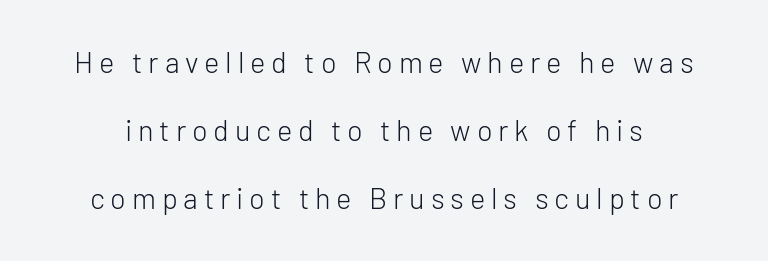
The image shows 29 px light sans-serif type, upright; set loose line spacing (2.35x), unusually wide letter spacing (+0.2 em), not underlined; low stroke contrast and a medium x-height.
